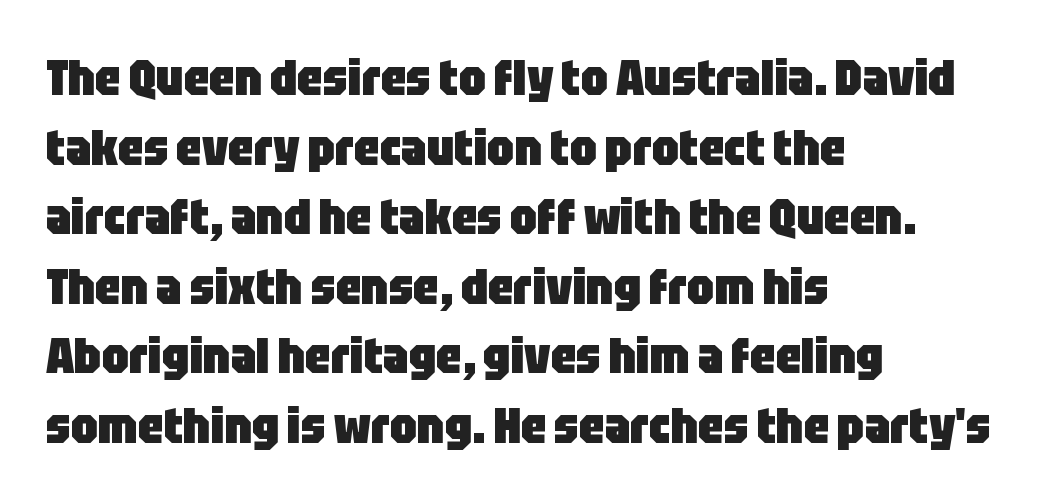
{"serif": "no", "italic": "no", "bold": "yes", "weight": "heavy", "width": "condensed", "stroke_contrast": "low", "x_height": "large", "monospaced": "no", "underline": "no", "align": "left", "line_spacing": "normal", "line_spacing_ratio": 1.42, "letter_spacing": "normal", "letter_spacing_em": 0.0, "glyph_px": 49}
